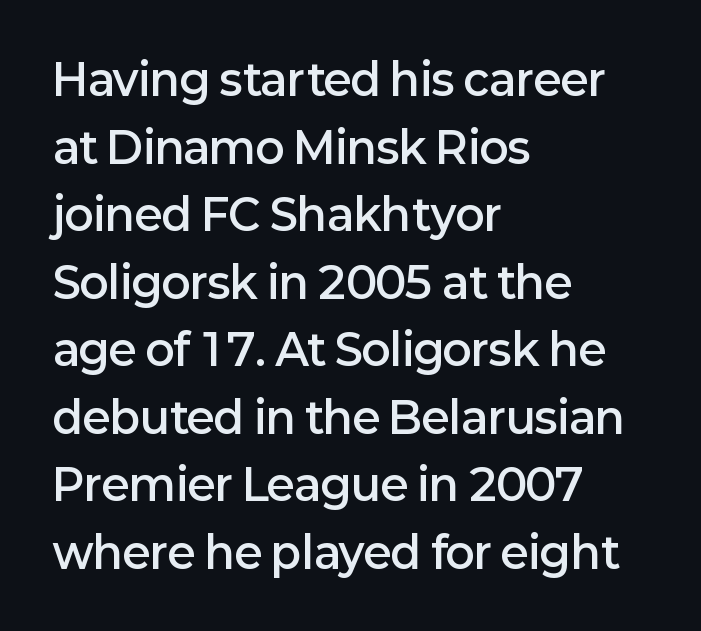
The image shows 43 px semibold sans-serif type, upright; set left-aligned, normal line spacing (1.57x), normal letter spacing, not underlined; low stroke contrast and a medium x-height.
